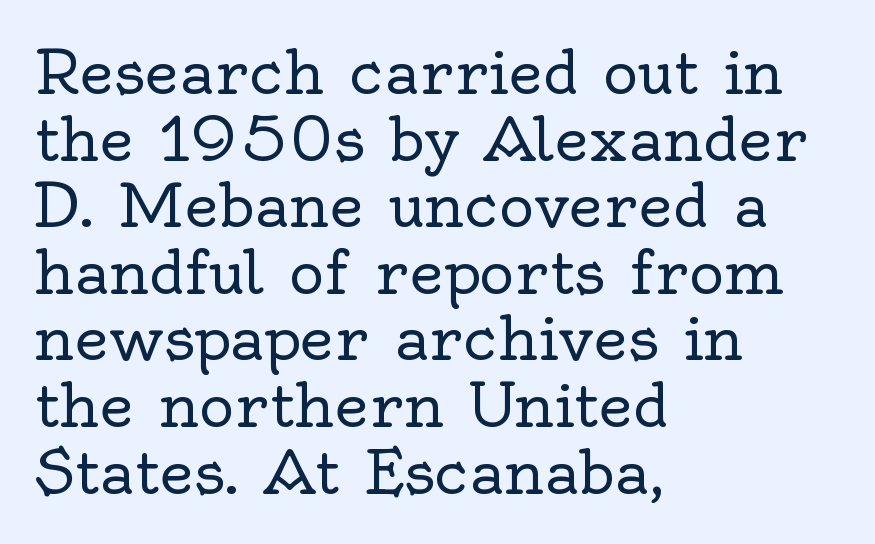
{"serif": "yes", "italic": "no", "bold": "no", "weight": "regular", "width": "normal", "x_height": "small", "monospaced": "no", "underline": "no", "align": "left", "line_spacing": "tight", "line_spacing_ratio": 1.11, "letter_spacing": "normal", "letter_spacing_em": 0.0, "glyph_px": 60}
